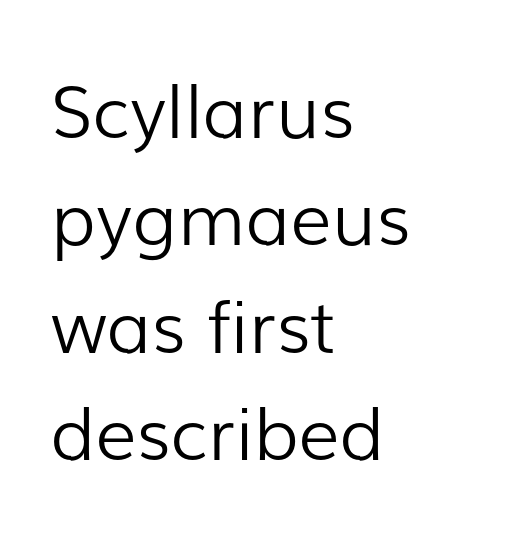
The image shows 73 px light sans-serif type, upright; set left-aligned, normal line spacing (1.47x), normal letter spacing, not underlined; low stroke contrast and a medium x-height.
